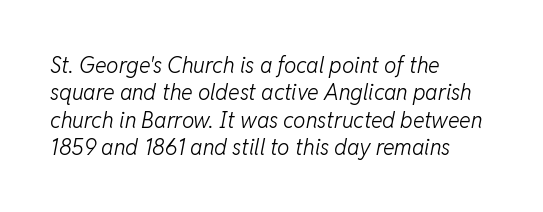
Q: Is the text bold? A: No.
Q: Is the text italic (slanted)? A: Yes, it leans right by about 11 degrees.
Q: Is the text underlined? A: No.
Q: How is the paragraph aligned? A: Left-aligned.
Q: Is the spacing between letters normal or unusually wide? A: Normal.
